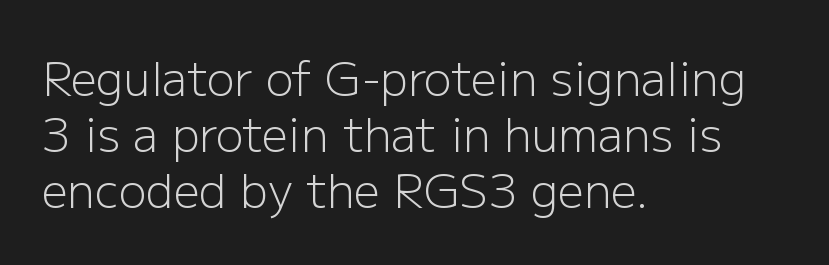
{"serif": "no", "italic": "no", "bold": "no", "weight": "light", "width": "normal", "stroke_contrast": "low", "x_height": "medium", "monospaced": "no", "underline": "no", "align": "left", "line_spacing_ratio": 1.22, "letter_spacing": "normal", "letter_spacing_em": 0.0, "glyph_px": 46}
